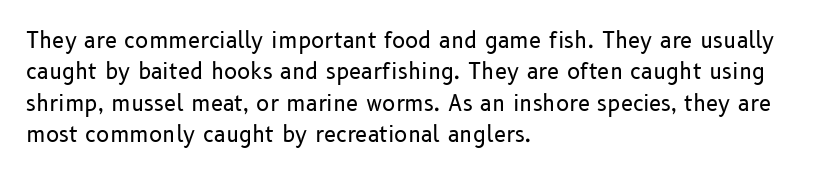
Q: Is the text bold? A: No.
Q: Is the text italic (slanted)? A: No, it is upright.
Q: Is the text underlined? A: No.
Q: How is the paragraph aligned? A: Left-aligned.
Q: Is the spacing between letters normal or unusually wide? A: Normal.
Q: Is the spacing between lines tight, normal or loose? A: Normal.
